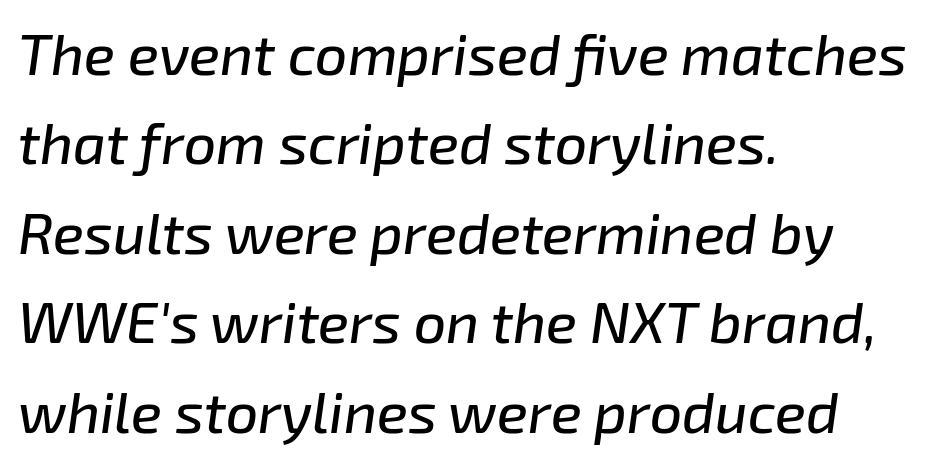
The image shows 57 px text type, italic (leaning right); set left-aligned, normal line spacing (1.57x), normal letter spacing, not underlined; low stroke contrast and a medium x-height.
